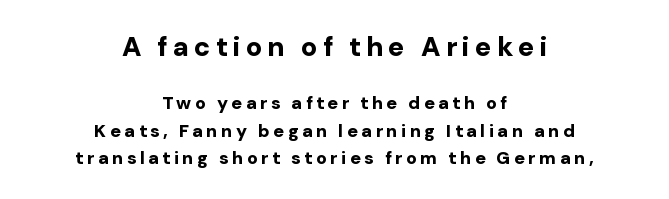
The image shows 27 px bold type, upright; set centered, normal line spacing (1.51x), not underlined; the first (top) block is 1.5x larger.
